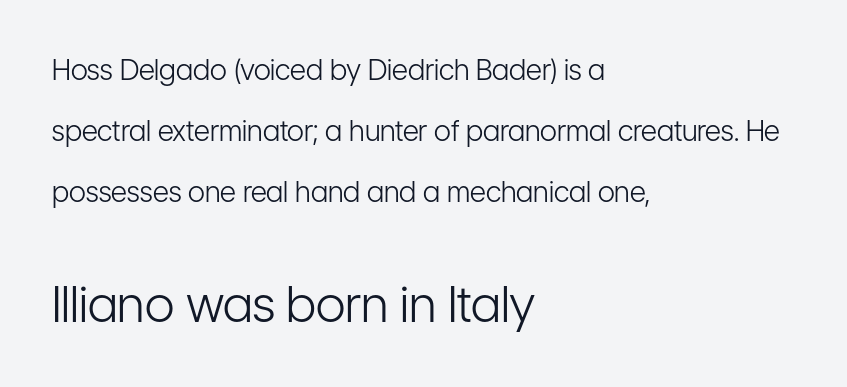
Q: Is the text bold? A: No.
Q: Is the text italic (slanted)? A: No, it is upright.
Q: Is the typeface a serif or a sans-serif typeface? A: Sans-serif.
Q: Is the text underlined? A: No.
Q: How is the paragraph aligned? A: Left-aligned.
Q: Is the spacing between letters normal or unusually wide? A: Normal.
Q: Is the spacing between lines tight, normal or loose? A: Loose.
Q: Which block of text is set in a larger size, the first (top) or the second (bottom)? A: The second (bottom) one.
Q: Width (condensed, normal, or wide)? A: Condensed.
Q: Stroke contrast? A: Low.
Q: x-height? A: Medium.
Q: Monospaced? A: No.
